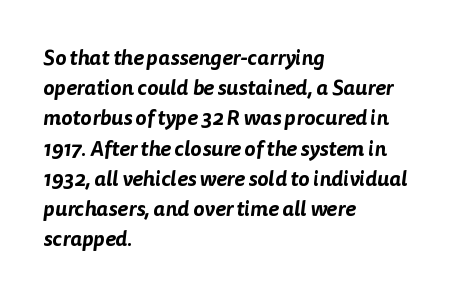
Lines of text with bare space underneath. A classic flush-left, rag-right setting is used for this passage. A typesetter would call this leading conventional body-copy spacing. This rendering leaves character spacing at its baseline value.
